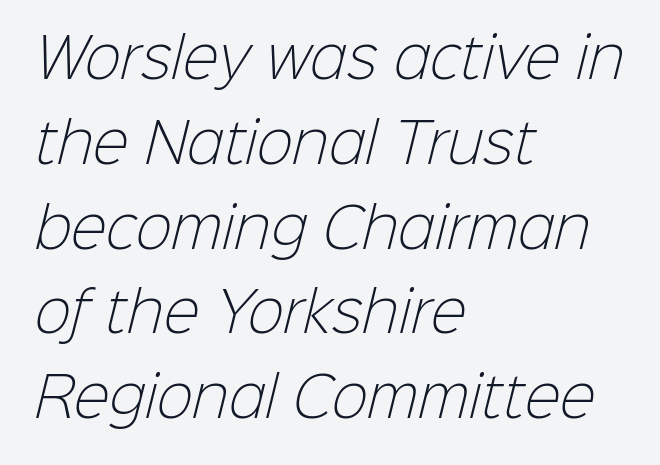
Q: Is the text bold? A: No.
Q: Is the typeface a serif or a sans-serif typeface? A: Sans-serif.
Q: Is the text underlined? A: No.
Q: How is the paragraph aligned? A: Left-aligned.
Q: Is the spacing between letters normal or unusually wide? A: Normal.
Q: Is the spacing between lines tight, normal or loose? A: Normal.
Q: Width (condensed, normal, or wide)? A: Normal.
Q: Stroke contrast? A: Low.
Q: x-height? A: Medium.
Q: Monospaced? A: No.
